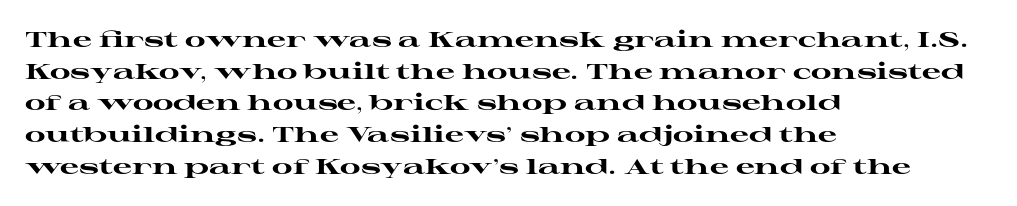
The image shows 21 px bold type, upright; set left-aligned, normal line spacing (1.51x), normal letter spacing, not underlined.
